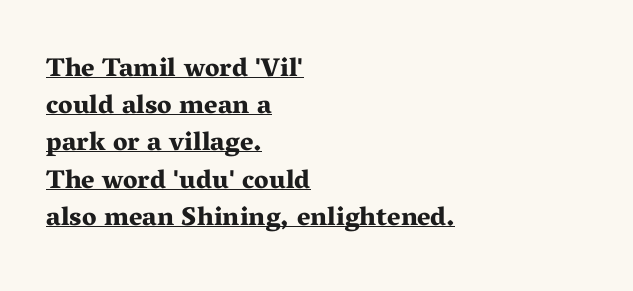
The specimen includes a rule beneath the text block's lines. Notice how thick the strokes are: this is what a full bold looks like. The text block is weighted toward the left margin, trailing off unevenly rightward. Letter spacing: default. This sample uses an upright cut, with every glyph sitting square on the baseline. How would I describe the line gaps? Plain and ordinary.
